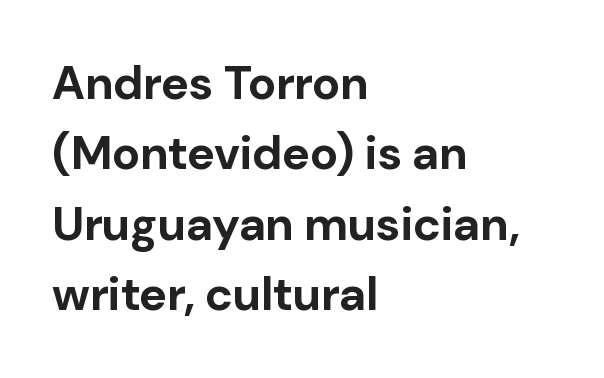
Q: Is the text bold? A: Yes.
Q: Is the text italic (slanted)? A: No, it is upright.
Q: Is the typeface a serif or a sans-serif typeface? A: Sans-serif.
Q: Is the text underlined? A: No.
Q: How is the paragraph aligned? A: Left-aligned.
Q: Is the spacing between letters normal or unusually wide? A: Normal.
Q: Is the spacing between lines tight, normal or loose? A: Normal.
Q: Width (condensed, normal, or wide)? A: Normal.
Q: Stroke contrast? A: Low.
Q: x-height? A: Medium.
Q: Monospaced? A: No.
